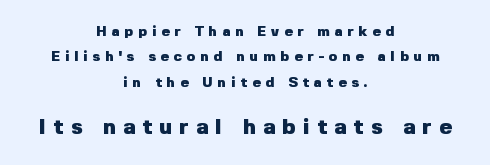
Small over large — that's the arrangement of the two blocks here. Strokes here are thick enough to call this a true bold. Between one letter and the next there's a generous, obvious gap. The axis of the letterforms is exactly vertical. Does the copy run flush right? No — it is centered line by line. Any mark beneath the type? The region is blank.
